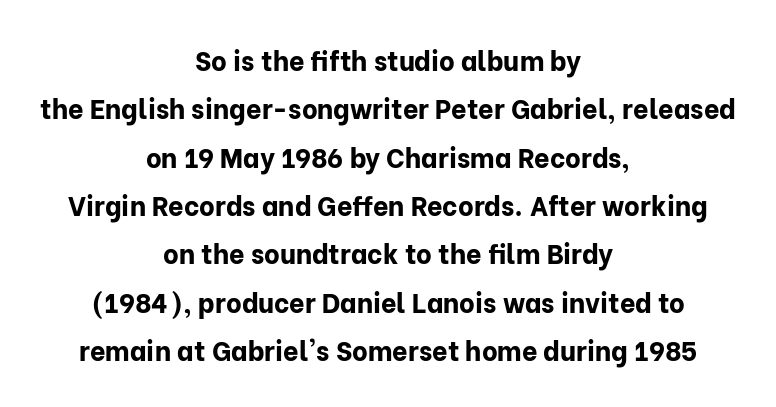
The image shows 27 px bold type, upright; set centered, line spacing 1.79x, normal letter spacing, not underlined.
